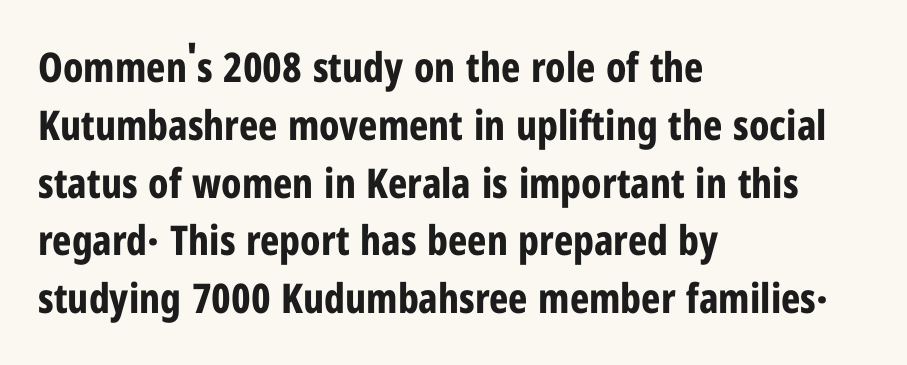
Regarding serifs, this sample does without them. Is this a fixed-width face? No — the glyphs have proportional, varying widths. The letterforms sit shoulder to shoulder at normal distance. The letters stand upright; this is a roman face. The space between consecutive lines is moderate.
